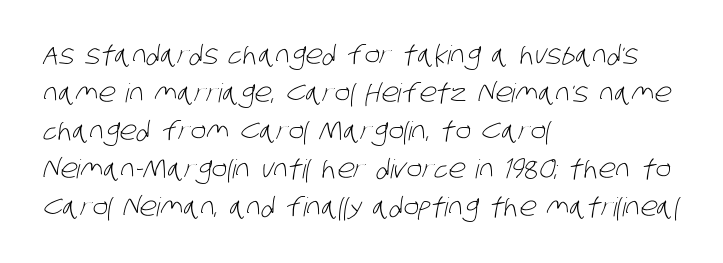
Q: Is the text bold? A: No.
Q: Is the text underlined? A: No.
Q: How is the paragraph aligned? A: Left-aligned.
Q: Is the spacing between letters normal or unusually wide? A: Normal.
Q: Is the spacing between lines tight, normal or loose? A: Normal.
